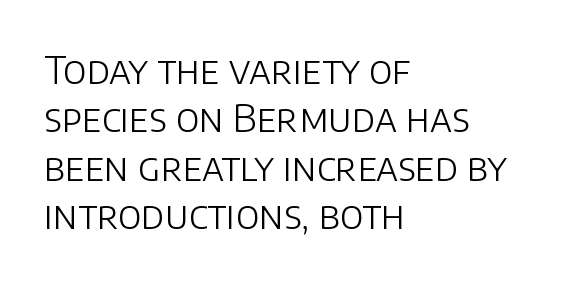
Tracking here is standard; glyphs follow each other at the usual distance. A roman cut, with each character standing at attention. Examine the stroke ends and you'll find no serifs. Caption: multi-line text, flush left, ragged right.
